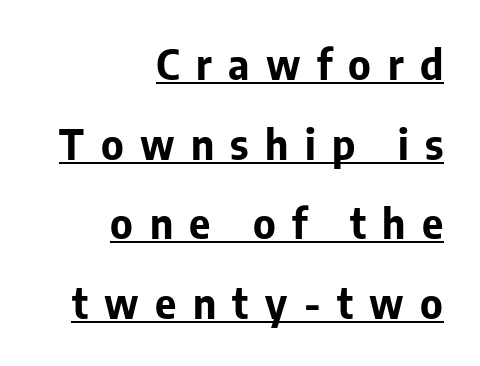
{"serif": "no", "italic": "no", "bold": "yes", "weight": "bold", "width": "normal", "stroke_contrast": "low", "x_height": "medium", "monospaced": "no", "underline": "yes", "align": "right", "line_spacing": "loose", "line_spacing_ratio": 1.94, "letter_spacing": "wide", "letter_spacing_em": 0.4, "glyph_px": 41}
